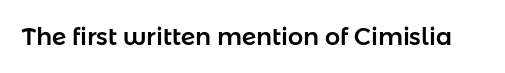
Observe the ordinary spacing: letters are neighbours, not strangers. Underline: absent. Rendered with straight, roman letterforms.
